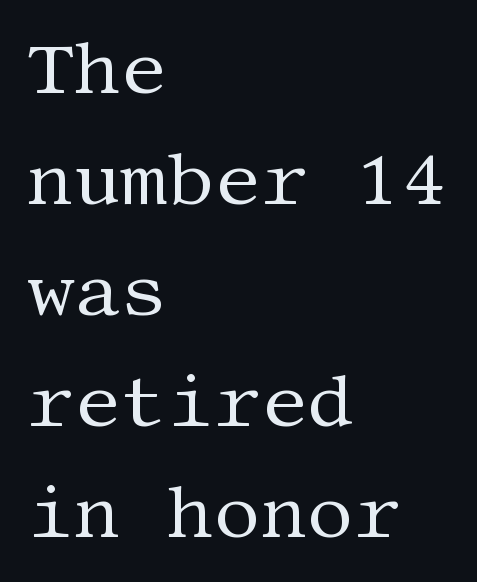
The line-height multiplier appears to be the usual default. Anything drawn beneath the words? Only blank space. The font is comparable to plain body text, perhaps lighter. A student would call this left alignment; a typographer would say flush left, rag right. Unlike italic type, these characters show no tilt at all. In terms of letterform style, serifs are clearly present.
